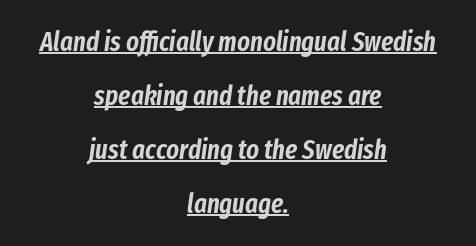
Q: Is the text italic (slanted)? A: Yes, it leans right by about 8 degrees.
Q: Is the text underlined? A: Yes.
Q: How is the paragraph aligned? A: Centered.
Q: Is the spacing between letters normal or unusually wide? A: Normal.
Q: Is the spacing between lines tight, normal or loose? A: Loose.
